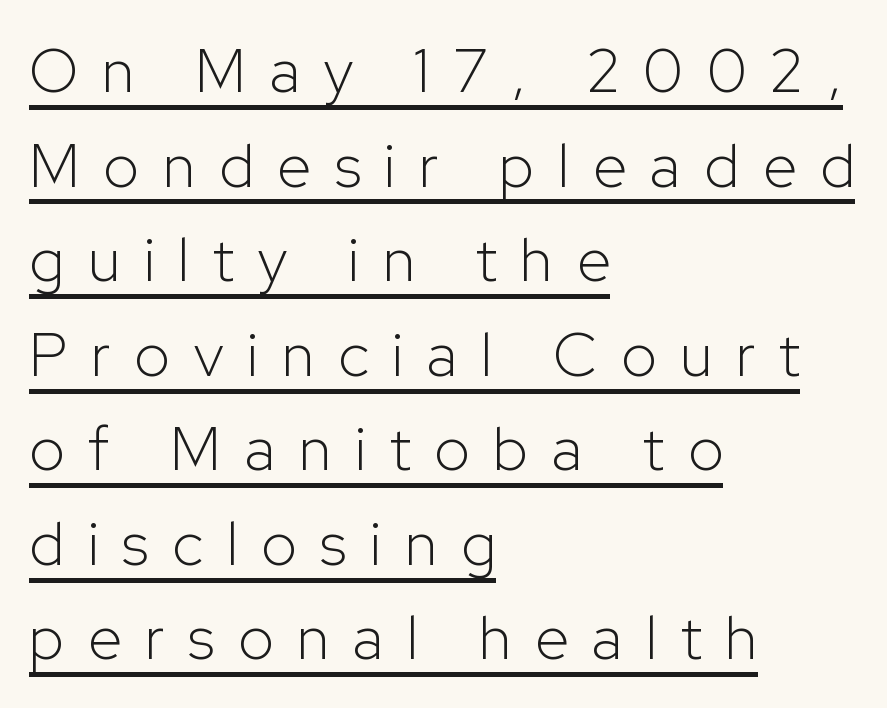
{"serif": "no", "italic": "no", "bold": "no", "weight": "light", "width": "normal", "stroke_contrast": "low", "x_height": "medium", "monospaced": "no", "underline": "yes", "align": "left", "line_spacing": "normal", "line_spacing_ratio": 1.55, "letter_spacing": "wide", "letter_spacing_em": 0.39, "glyph_px": 61}
